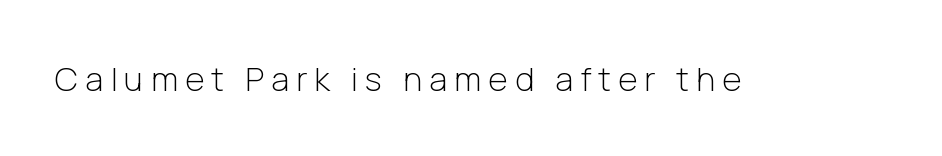
The image shows 33 px light sans-serif type, upright; set unusually wide letter spacing (+0.22 em), not underlined; low stroke contrast and a medium x-height.
